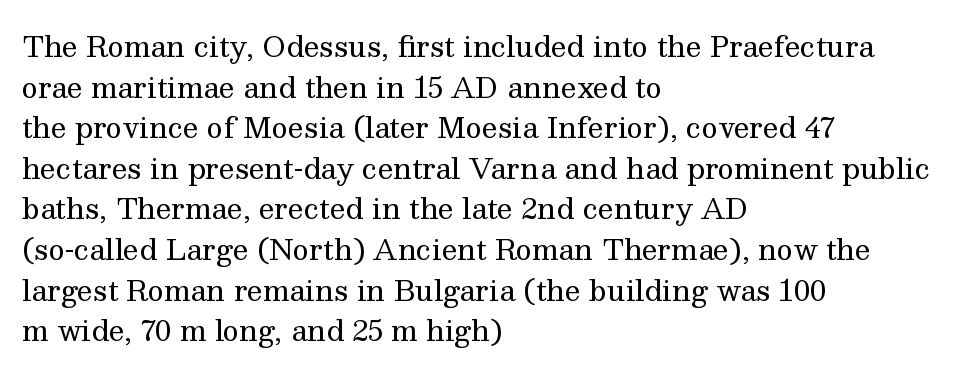
The image shows 28 px regular-weight serif type, upright; set left-aligned, normal line spacing (1.45x), normal letter spacing, not underlined; medium stroke contrast and a medium x-height.
